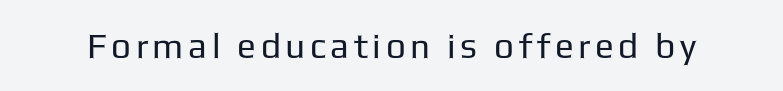
Spacing verdict: proportional, widths tailored to each character. Nothing heavy about these letters — not bold at all. Ascenders rise straight up at ninety degrees. A sans-serif font was chosen for this passage.
